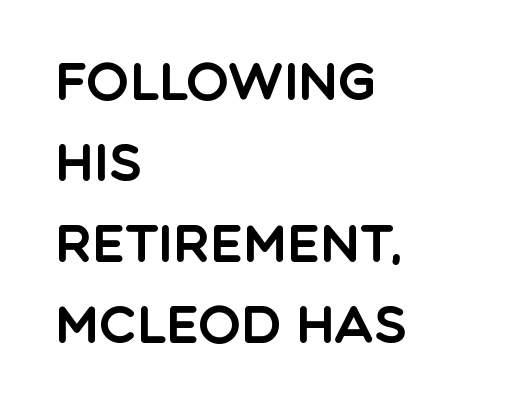
Q: Is the text italic (slanted)? A: No, it is upright.
Q: Is the typeface a serif or a sans-serif typeface? A: Sans-serif.
Q: Is the text underlined? A: No.
Q: How is the paragraph aligned? A: Left-aligned.
Q: Is the spacing between letters normal or unusually wide? A: Normal.
Q: Is the spacing between lines tight, normal or loose? A: Normal.
Q: Width (condensed, normal, or wide)? A: Normal.
Q: x-height? A: Large.
Q: Monospaced? A: No.
